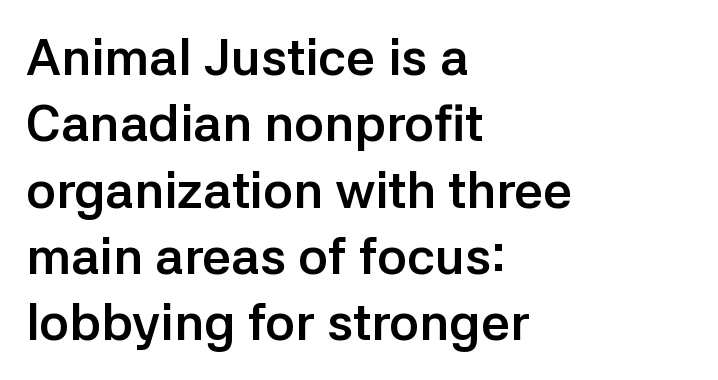
{"serif": "no", "italic": "no", "bold": "yes", "weight": "semibold", "width": "normal", "stroke_contrast": "low", "x_height": "medium", "monospaced": "no", "underline": "no", "align": "left", "line_spacing": "normal", "line_spacing_ratio": 1.3, "letter_spacing": "normal", "letter_spacing_em": 0.0, "glyph_px": 51}
